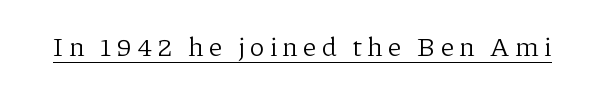
This is not heavy type; no bold has been used. A roman cut, with each character standing at attention. Is there an underline? Yes — a line sits under the letters.
